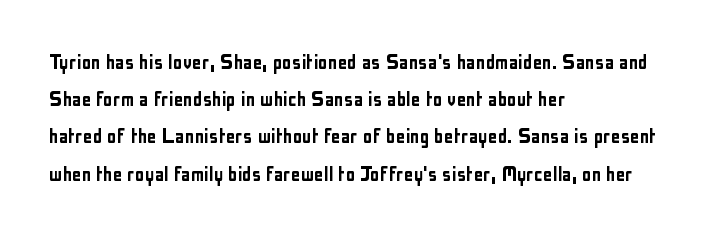
Q: Is the text italic (slanted)? A: No, it is upright.
Q: Is the text underlined? A: No.
Q: How is the paragraph aligned? A: Left-aligned.
Q: Is the spacing between letters normal or unusually wide? A: Normal.
Q: Is the spacing between lines tight, normal or loose? A: Normal.
